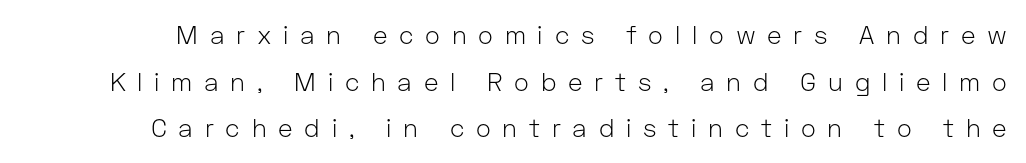
{"italic": "no", "bold": "no", "underline": "no", "line_spacing_ratio": 1.87, "letter_spacing": "wide", "letter_spacing_em": 0.47, "glyph_px": 25}
